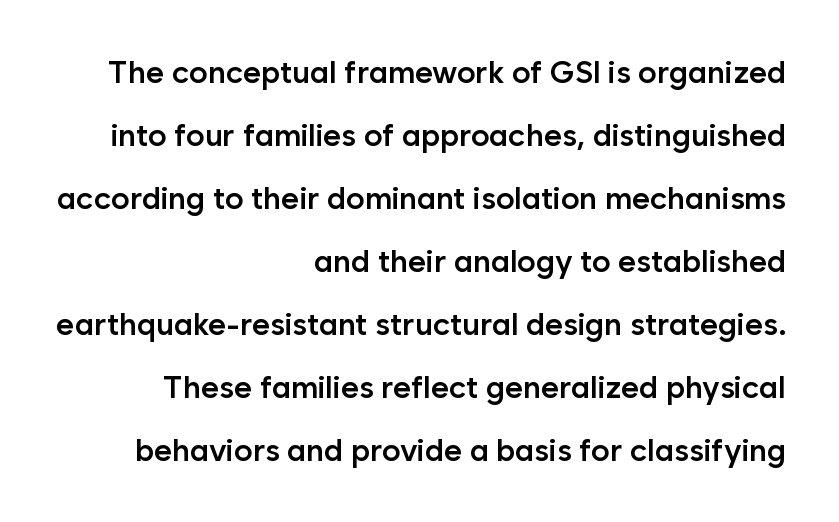
Q: Is the text bold? A: Semi-bold.
Q: Is the text italic (slanted)? A: No, it is upright.
Q: Is the typeface a serif or a sans-serif typeface? A: Sans-serif.
Q: Is the text underlined? A: No.
Q: How is the paragraph aligned? A: Right-aligned.
Q: Is the spacing between letters normal or unusually wide? A: Normal.
Q: Is the spacing between lines tight, normal or loose? A: Loose.
Q: Width (condensed, normal, or wide)? A: Normal.
Q: Stroke contrast? A: Low.
Q: x-height? A: Medium.
Q: Monospaced? A: No.
